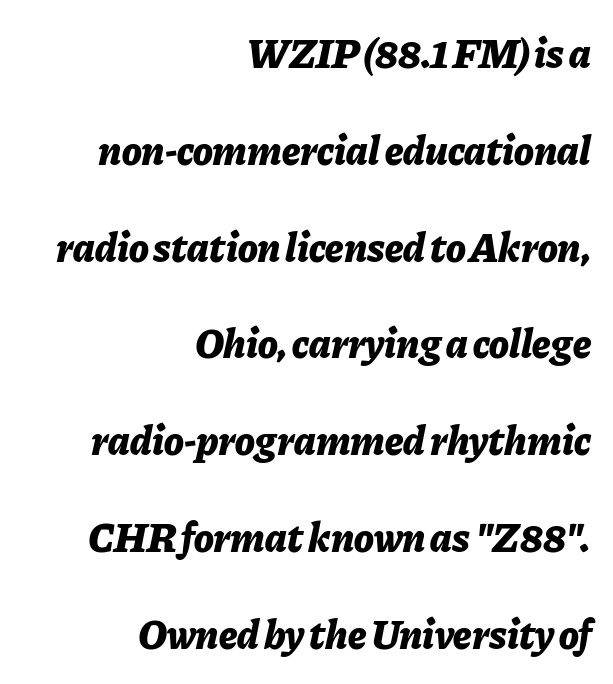
{"italic": "yes", "lean": "right", "slant_degrees": 11, "bold": "yes", "weight": "bold", "width": "normal", "stroke_contrast": "low", "x_height": "medium", "monospaced": "no", "underline": "no", "align": "right", "line_spacing": "loose", "line_spacing_ratio": 2.36, "letter_spacing": "normal", "letter_spacing_em": 0.0, "glyph_px": 41}
